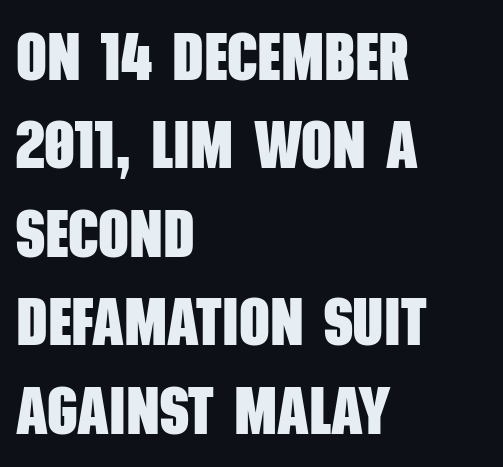
Teacher's note: observe the even left margin — that is flush-left alignment. Vertical spacing — default. Looks like regular typesetting: each glyph gets only the width it needs. Summary of weight: heavy, a full bold. You can tell from the bare stems that sans-serif type was used. Look at the tracking — it's just the regular setting, nothing added.
